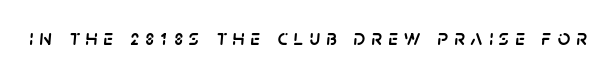
Q: Is the text italic (slanted)? A: Yes, it leans right by about 5 degrees.
Q: Is the text underlined? A: No.
Q: Is the spacing between letters normal or unusually wide? A: Unusually wide.
